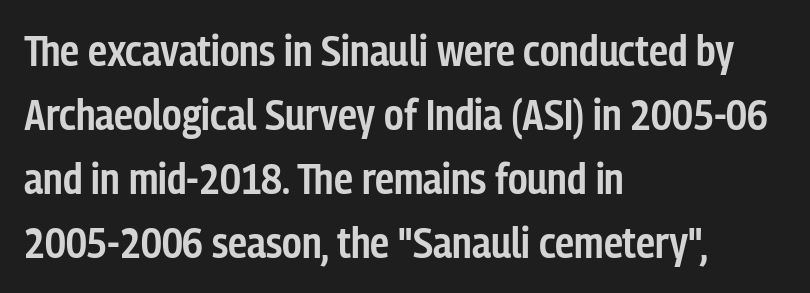
{"serif": "no", "italic": "no", "bold": "semi", "weight": "semibold", "width": "condensed", "stroke_contrast": "low", "x_height": "medium", "monospaced": "no", "underline": "no", "align": "left", "line_spacing": "normal", "line_spacing_ratio": 1.49, "letter_spacing": "normal", "letter_spacing_em": 0.0, "glyph_px": 43}
